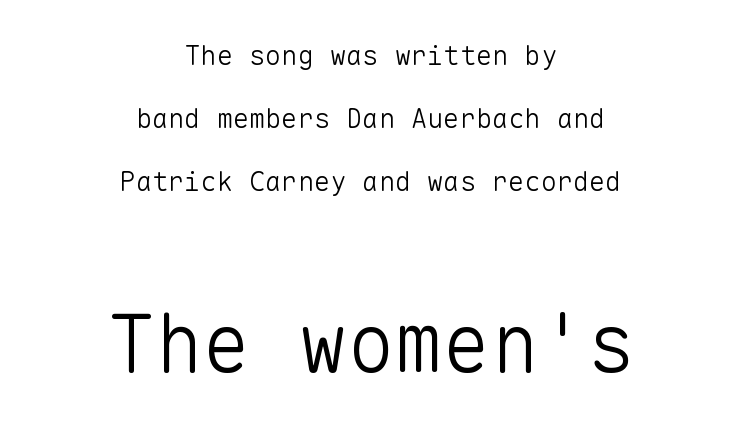
{"serif": "no", "italic": "no", "bold": "no", "weight": "light", "width": "normal", "stroke_contrast": "low", "x_height": "medium", "monospaced": "yes", "underline": "no", "align": "center", "line_spacing": "loose", "line_spacing_ratio": 2.33, "letter_spacing": "normal", "letter_spacing_em": 0.0, "larger_block": "second", "size_ratio": 2.96, "glyph_px": 80}
